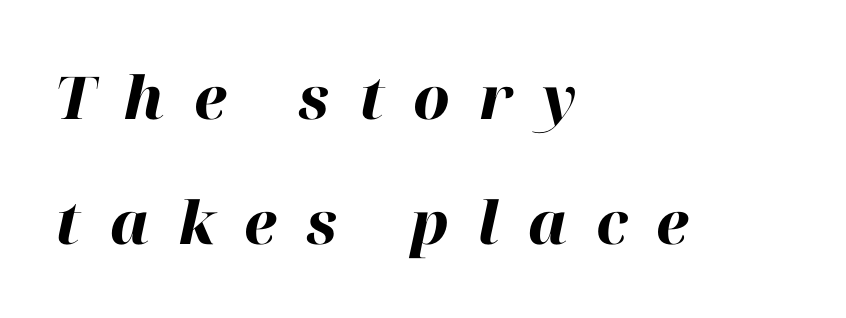
{"italic": "yes", "lean": "right", "slant_degrees": 12, "bold": "yes", "weight": "heavy", "width": "normal", "stroke_contrast": "high", "x_height": "medium", "monospaced": "no", "underline": "no", "align": "left", "line_spacing": "loose", "line_spacing_ratio": 2.12, "letter_spacing": "wide", "letter_spacing_em": 0.49, "glyph_px": 59}
